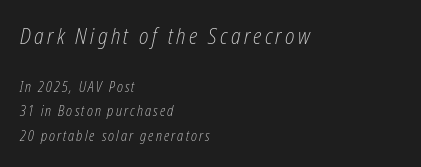
Q: Is the text bold? A: No.
Q: Is the text italic (slanted)? A: Yes, it leans right by about 12 degrees.
Q: Is the text underlined? A: No.
Q: How is the paragraph aligned? A: Left-aligned.
Q: Which block of text is set in a larger size, the first (top) or the second (bottom)? A: The first (top) one.
